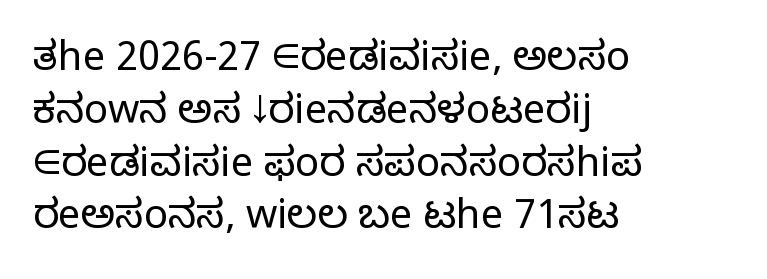
The image shows 40 px light sans-serif type, upright; set left-aligned, normal line spacing (1.32x), normal letter spacing, not underlined; low stroke contrast and a medium x-height.
